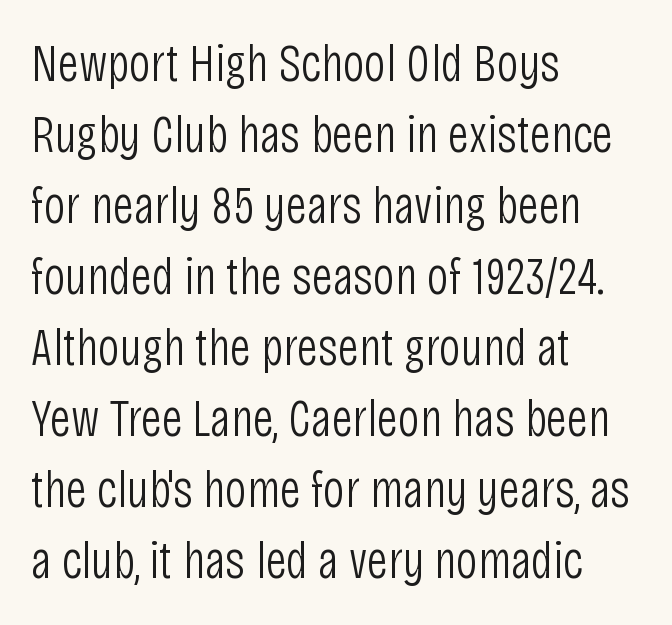
{"serif": "no", "italic": "no", "bold": "no", "weight": "light", "width": "condensed", "stroke_contrast": "low", "x_height": "large", "monospaced": "no", "underline": "no", "align": "left", "line_spacing": "normal", "line_spacing_ratio": 1.34, "letter_spacing": "normal", "letter_spacing_em": 0.0, "glyph_px": 53}
